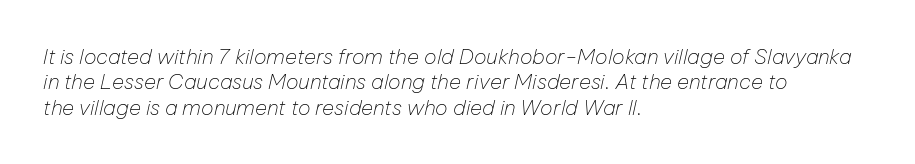
Q: Is the text bold? A: No.
Q: Is the text italic (slanted)? A: Yes, it leans right by about 12 degrees.
Q: Is the text underlined? A: No.
Q: How is the paragraph aligned? A: Left-aligned.
Q: Is the spacing between letters normal or unusually wide? A: Normal.
